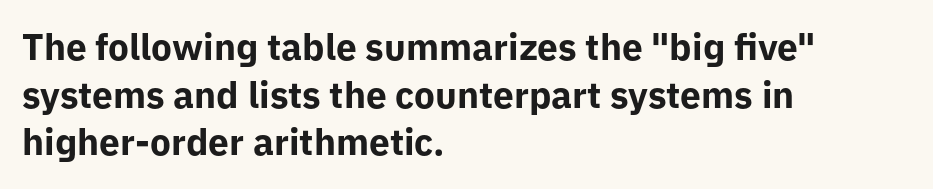
The type sits square on the baseline with zero lean. Is the type bold? Yes — the strokes are clearly thick and heavy. The rows are spaced the way most documents space them. Nope, no serifs anywhere on these letters.
